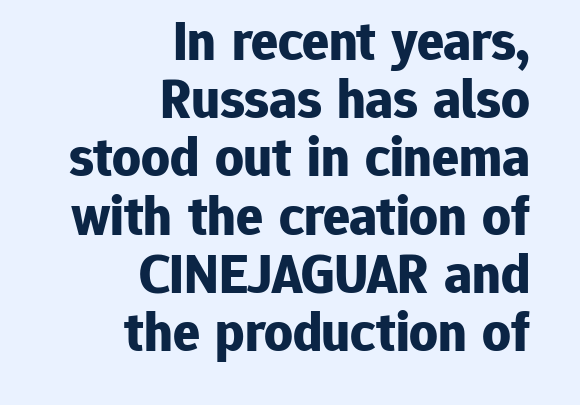
Q: Is the text bold? A: Yes.
Q: Is the text italic (slanted)? A: No, it is upright.
Q: Is the typeface a serif or a sans-serif typeface? A: Sans-serif.
Q: Is the text underlined? A: No.
Q: How is the paragraph aligned? A: Right-aligned.
Q: Is the spacing between letters normal or unusually wide? A: Normal.
Q: Is the spacing between lines tight, normal or loose? A: Tight.
Q: Width (condensed, normal, or wide)? A: Normal.
Q: Stroke contrast? A: Low.
Q: x-height? A: Medium.
Q: Monospaced? A: No.
